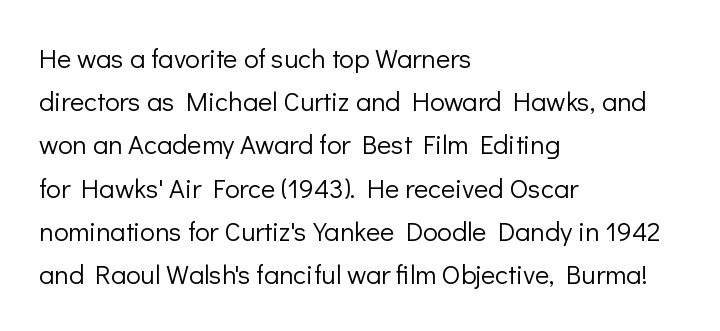
Q: Is the text bold? A: No.
Q: Is the text italic (slanted)? A: No, it is upright.
Q: Is the text underlined? A: No.
Q: How is the paragraph aligned? A: Left-aligned.
Q: Is the spacing between letters normal or unusually wide? A: Normal.
Q: Is the spacing between lines tight, normal or loose? A: Normal.
